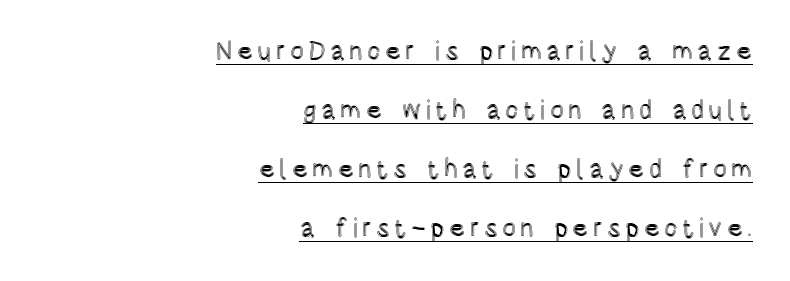
Underline: present. Which margin do the lines hug? The right one — the left edge is uneven. If you drew a line through each stem, it would be perfectly vertical. The leading is generous, giving the passage an open texture.
